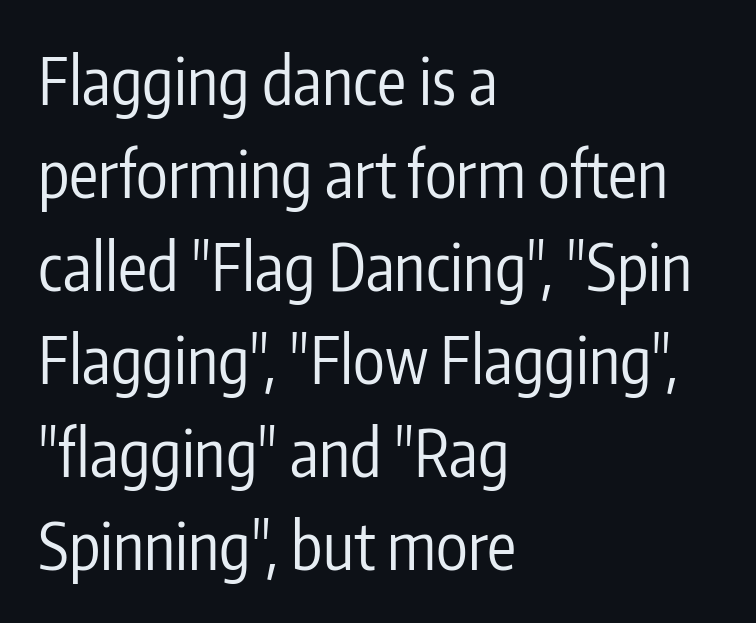
The image shows 65 px regular-weight, condensed sans-serif type, upright; set left-aligned, normal line spacing (1.43x), normal letter spacing, not underlined; low stroke contrast and a medium x-height.
